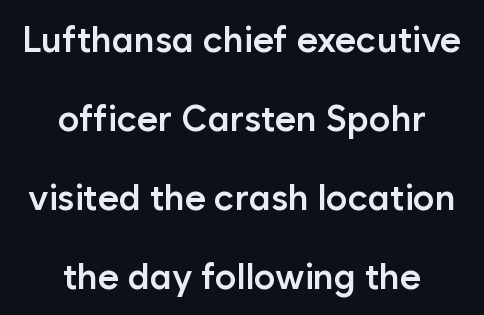
The image shows 36 px semibold sans-serif type, upright; set centered, loose line spacing (2.19x), normal letter spacing, not underlined; low stroke contrast and a medium x-height.
